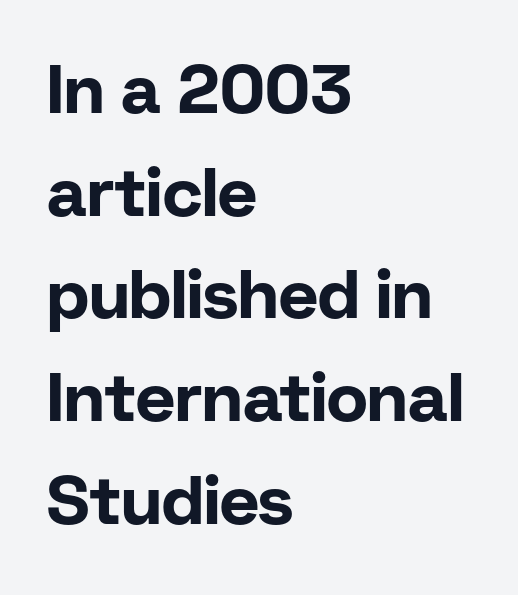
{"serif": "no", "italic": "no", "bold": "yes", "weight": "bold", "width": "normal", "stroke_contrast": "low", "x_height": "medium", "monospaced": "no", "underline": "no", "align": "left", "line_spacing": "normal", "line_spacing_ratio": 1.51, "letter_spacing": "normal", "letter_spacing_em": 0.0, "glyph_px": 68}
